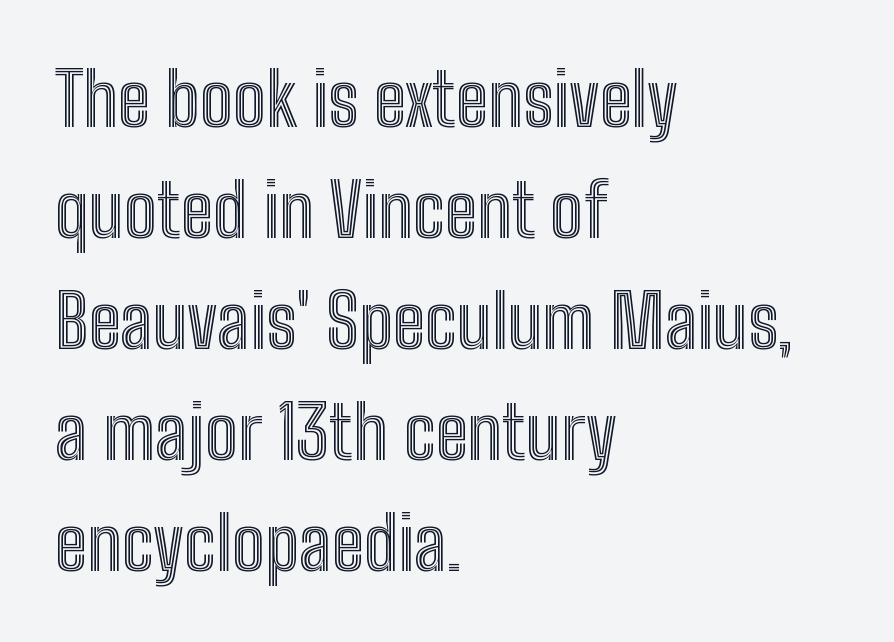
A normal amount of white space separates one row of letters from the next. This sample is left-justified, so line endings fall wherever the words run out. You could not count columns in this text — the font is proportionally spaced. The foot of each line stays bare and open. Unlike italic type, these characters show no tilt at all.
